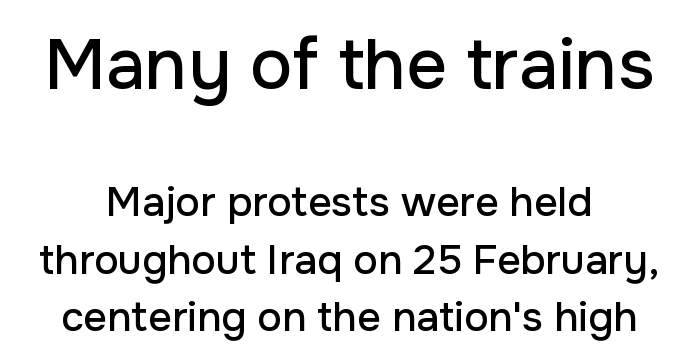
The image shows 71 px sans-serif type, upright; set centered, normal line spacing (1.4x), normal letter spacing, not underlined; the first (top) block is 1.73x larger; low stroke contrast and a medium x-height.
